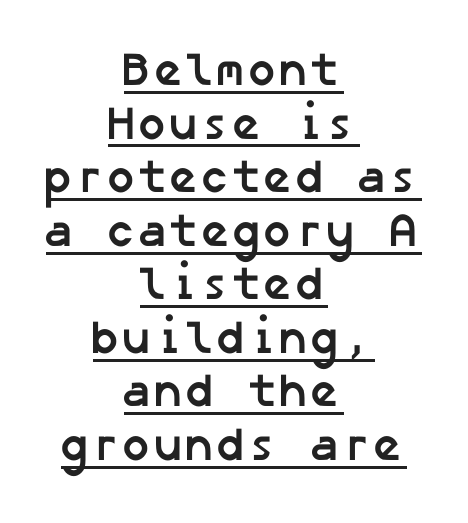
Compared with typical paragraphs, the rows here are closer together. The characters look thick and weighty, a clear bold. Stroke terminals: plain, sans-serif. Does extra space separate the letters? No, they use regular spacing. This sample is center-justified, so both line endings float freely. Has an underline been added? It has.
